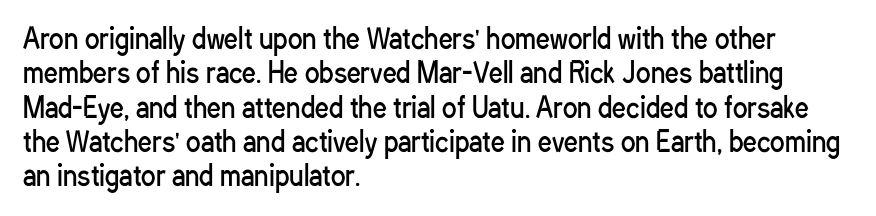
Q: Is the text bold? A: No.
Q: Is the text italic (slanted)? A: No, it is upright.
Q: Is the text underlined? A: No.
Q: How is the paragraph aligned? A: Left-aligned.
Q: Is the spacing between letters normal or unusually wide? A: Normal.
Q: Is the spacing between lines tight, normal or loose? A: Normal.
